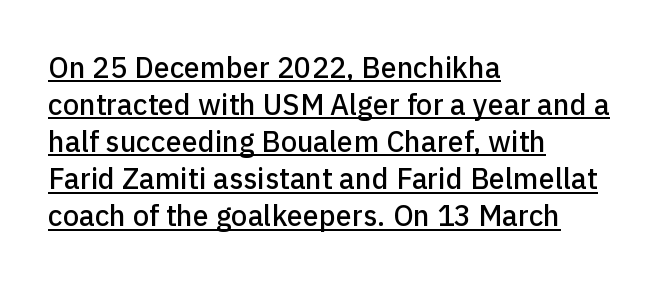
{"serif": "no", "italic": "no", "width": "normal", "stroke_contrast": "low", "x_height": "medium", "monospaced": "no", "underline": "yes", "align": "left", "line_spacing": "normal", "line_spacing_ratio": 1.28, "letter_spacing": "normal", "letter_spacing_em": 0.0, "glyph_px": 29}
